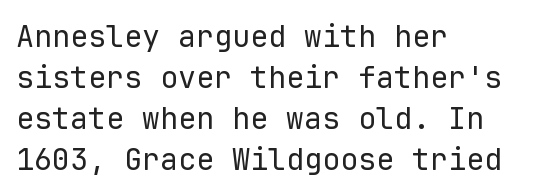
Q: Is the text bold? A: No.
Q: Is the text italic (slanted)? A: No, it is upright.
Q: Is the typeface a serif or a sans-serif typeface? A: Sans-serif.
Q: Is the text underlined? A: No.
Q: How is the paragraph aligned? A: Left-aligned.
Q: Is the spacing between letters normal or unusually wide? A: Normal.
Q: Is the spacing between lines tight, normal or loose? A: Normal.
Q: Width (condensed, normal, or wide)? A: Normal.
Q: Stroke contrast? A: Low.
Q: x-height? A: Medium.
Q: Monospaced? A: Yes.
